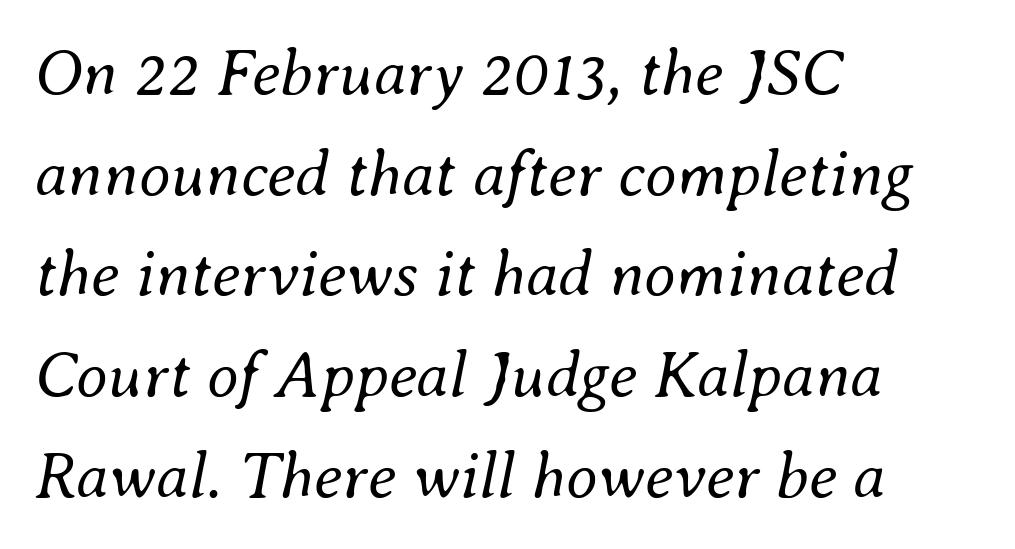
A typesetter would call this zero additional tracking. Do the characters align in a grid? No, the font is proportional. The specimen reads as italic at a glance. Vertical stems look standard width or narrower in stroke. Only glyphs here, with clear space below each row.
